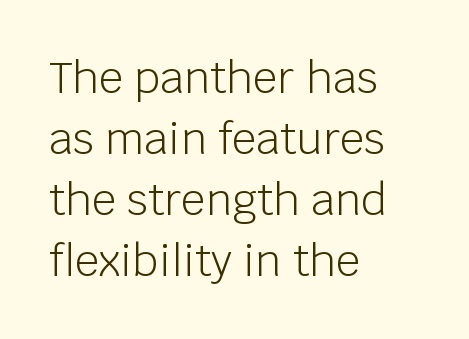
Q: Is the text bold? A: No.
Q: Is the text italic (slanted)? A: No, it is upright.
Q: Is the typeface a serif or a sans-serif typeface? A: Sans-serif.
Q: Is the text underlined? A: No.
Q: How is the paragraph aligned? A: Left-aligned.
Q: Is the spacing between letters normal or unusually wide? A: Normal.
Q: Is the spacing between lines tight, normal or loose? A: Normal.
Q: Width (condensed, normal, or wide)? A: Normal.
Q: Stroke contrast? A: Low.
Q: x-height? A: Large.
Q: Monospaced? A: No.
